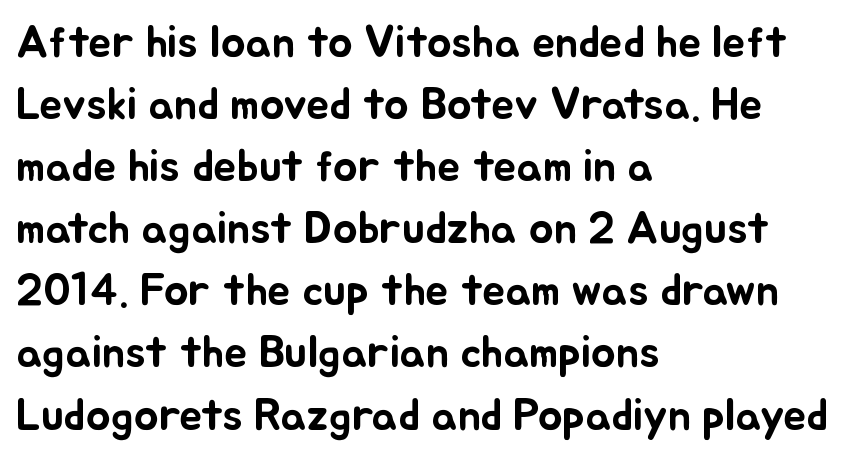
Q: Is the text italic (slanted)? A: No, it is upright.
Q: Is the text underlined? A: No.
Q: How is the paragraph aligned? A: Left-aligned.
Q: Is the spacing between letters normal or unusually wide? A: Normal.
Q: Is the spacing between lines tight, normal or loose? A: Normal.
Q: Width (condensed, normal, or wide)? A: Normal.
Q: Stroke contrast? A: Low.
Q: x-height? A: Small.
Q: Monospaced? A: No.
